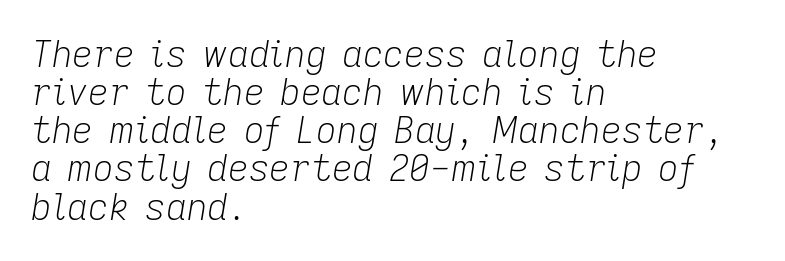
Q: Is the text bold? A: No.
Q: Is the text italic (slanted)? A: Yes, it leans right by about 9 degrees.
Q: Is the text underlined? A: No.
Q: How is the paragraph aligned? A: Left-aligned.
Q: Is the spacing between letters normal or unusually wide? A: Normal.
Q: Is the spacing between lines tight, normal or loose? A: Tight.
Q: Width (condensed, normal, or wide)? A: Normal.
Q: Stroke contrast? A: Low.
Q: x-height? A: Medium.
Q: Monospaced? A: No.
